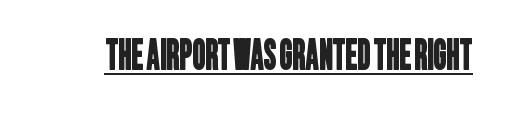
The rendering uses natural spacing where letterforms have individual widths. A typographer would call this underscored text. The horizontal fit of the characters is conventional and even. The letters carry no serifs — their stems end cleanly without finishing strokes.
